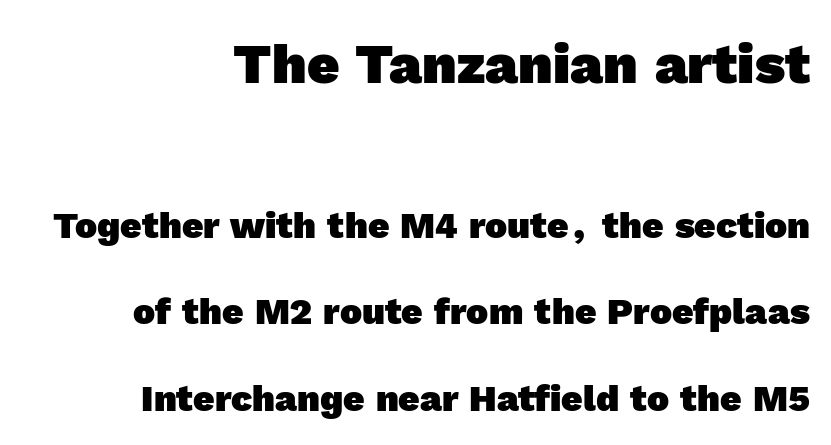
{"serif": "no", "bold": "yes", "weight": "heavy", "width": "normal", "x_height": "medium", "monospaced": "no", "underline": "no", "align": "right", "line_spacing": "loose", "line_spacing_ratio": 2.34, "letter_spacing": "normal", "letter_spacing_em": 0.0, "larger_block": "first", "size_ratio": 1.51, "glyph_px": 56}
